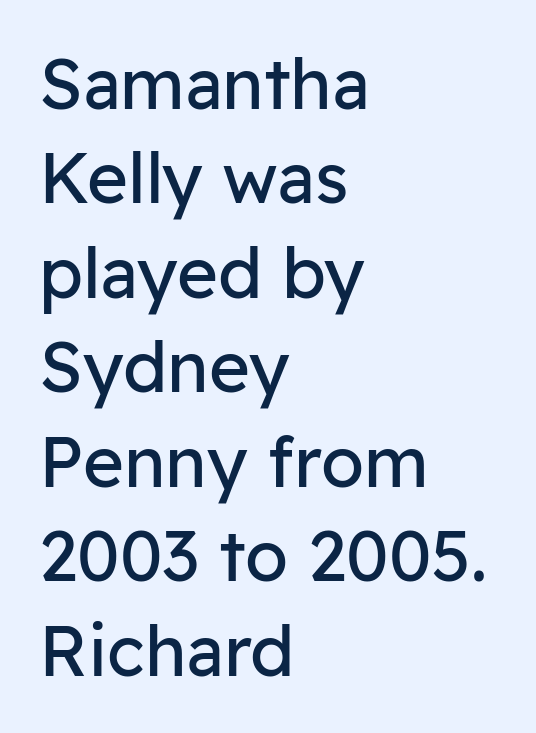
This rendering employs a face without finishing strokes, i.e., a sans-serif. The rag falls on the right side of this text block. Proportional: the letters do not fall into vertical columns. The vertical gap from one line to the next is medium. Heaviness? Minimal to ordinary, like unemphasized prose. The strip under each line holds only bare page.
